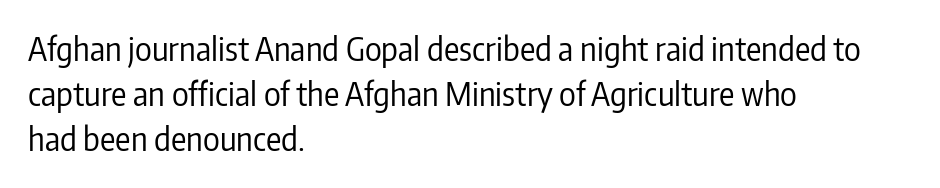
{"serif": "no", "italic": "no", "bold": "no", "weight": "regular", "width": "condensed", "stroke_contrast": "low", "x_height": "medium", "monospaced": "no", "underline": "no", "align": "left", "line_spacing": "normal", "line_spacing_ratio": 1.41, "letter_spacing": "normal", "letter_spacing_em": 0.0, "glyph_px": 32}
